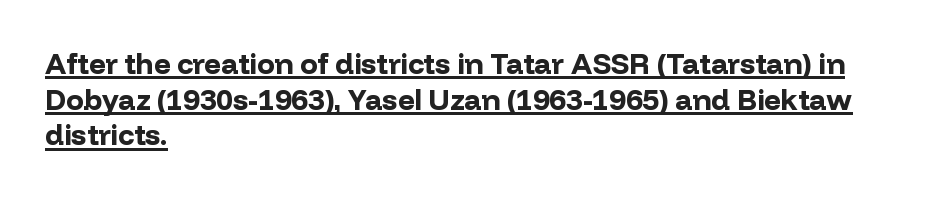
{"serif": "no", "italic": "no", "bold": "yes", "weight": "bold", "width": "normal", "stroke_contrast": "low", "x_height": "medium", "monospaced": "no", "underline": "yes", "align": "left", "line_spacing_ratio": 1.23, "letter_spacing": "normal", "letter_spacing_em": 0.0, "glyph_px": 29}
